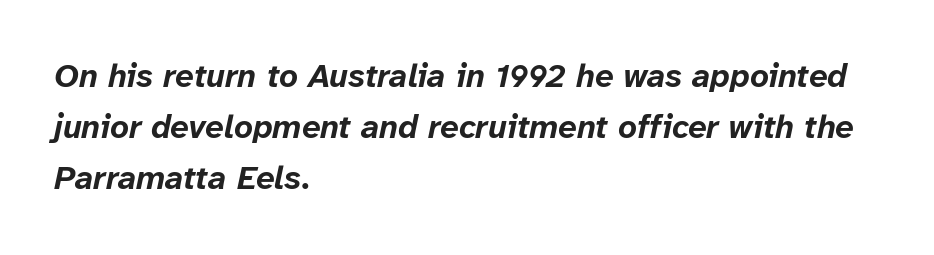
Q: Is the text bold? A: Yes.
Q: Is the text italic (slanted)? A: Yes, it leans right by about 12 degrees.
Q: Is the text underlined? A: No.
Q: How is the paragraph aligned? A: Left-aligned.
Q: Is the spacing between letters normal or unusually wide? A: Normal.
Q: Is the spacing between lines tight, normal or loose? A: Normal.
Q: Width (condensed, normal, or wide)? A: Normal.
Q: Stroke contrast? A: Low.
Q: x-height? A: Medium.
Q: Monospaced? A: No.
